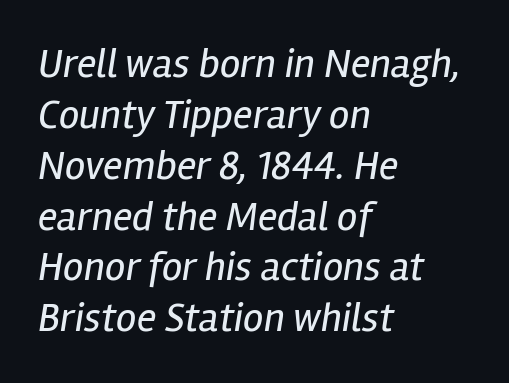
The image shows 41 px regular-weight, condensed type, italic (leaning right); set left-aligned, line spacing 1.24x, normal letter spacing, not underlined; low stroke contrast and a medium x-height.
